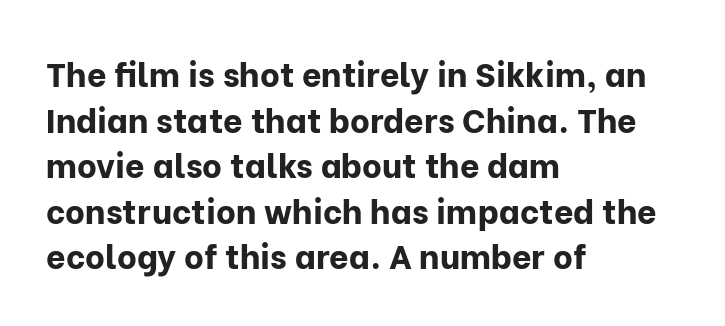
{"serif": "no", "italic": "no", "bold": "yes", "weight": "bold", "width": "normal", "stroke_contrast": "low", "x_height": "medium", "monospaced": "no", "underline": "no", "align": "left", "line_spacing": "normal", "line_spacing_ratio": 1.34, "letter_spacing": "normal", "letter_spacing_em": 0.0, "glyph_px": 34}
